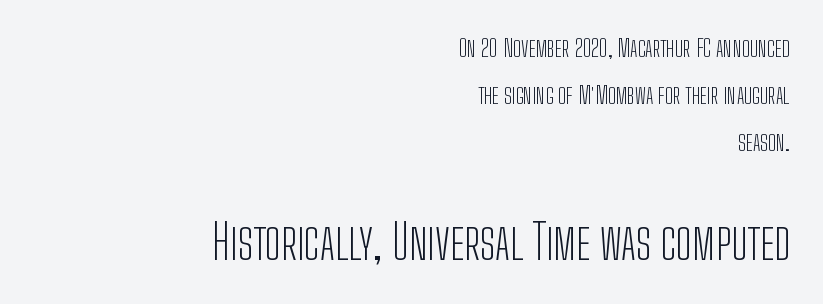
Q: Is the text bold? A: No.
Q: Is the text italic (slanted)? A: No, it is upright.
Q: Is the typeface a serif or a sans-serif typeface? A: Sans-serif.
Q: Is the text underlined? A: No.
Q: How is the paragraph aligned? A: Right-aligned.
Q: Is the spacing between letters normal or unusually wide? A: Normal.
Q: Is the spacing between lines tight, normal or loose? A: Loose.
Q: Which block of text is set in a larger size, the first (top) or the second (bottom)? A: The second (bottom) one.
Q: Width (condensed, normal, or wide)? A: Condensed.
Q: Stroke contrast? A: Low.
Q: x-height? A: Medium.
Q: Monospaced? A: No.
